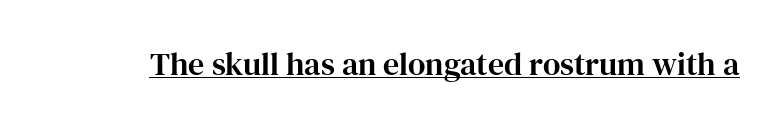
This sample has the flowing, uneven cadence of proportional lettering. Letterform terminals end in serifs throughout the passage. The passage shown is underscored from start to finish. Ascenders rise straight up at ninety degrees. Default kerning and tracking; the words read as compact shapes.
